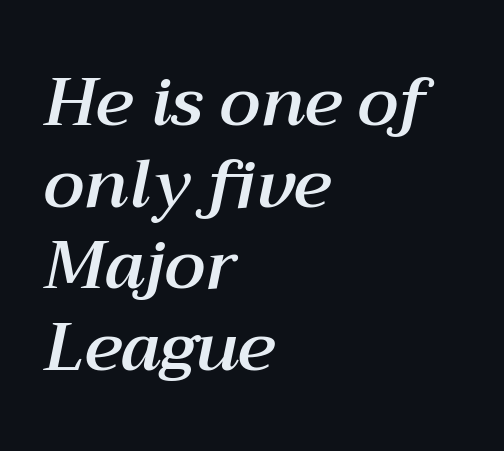
The image shows 67 px text type, italic (leaning right); set left-aligned, line spacing 1.22x, normal letter spacing, not underlined; medium stroke contrast and a medium x-height.
